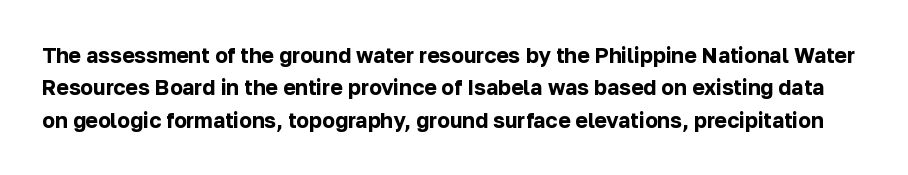
Do the letters lean? They stand straight. Heavy-handed strokes throughout: this text is bold. The horizontal fit of the characters is conventional and even. Check under the words: just untouched page. Does the leading feel generous? No, just average.
